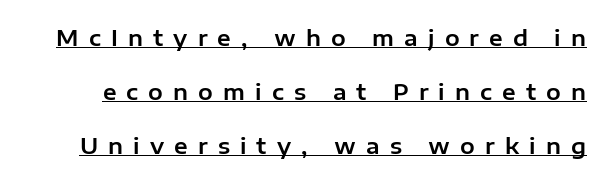
Do the letters lean? They stand straight. Each line of the rendering has a horizontal stroke beneath the glyphs. In terms of letterspacing, this is a distinctly airy, spread setting. The passage shown stacks its lines with a broad gap.
